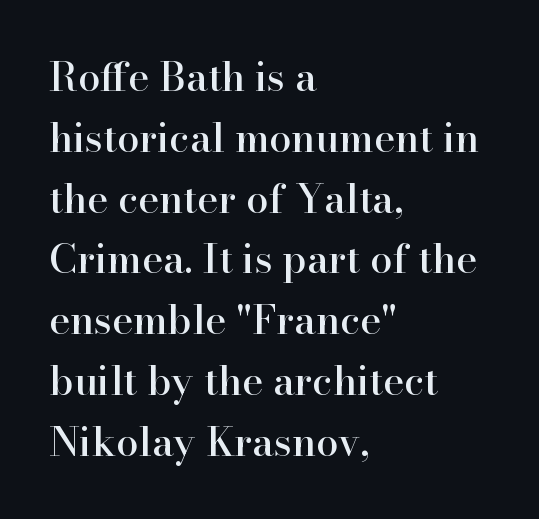
Q: Is the text italic (slanted)? A: No, it is upright.
Q: Is the typeface a serif or a sans-serif typeface? A: Serif.
Q: Is the text underlined? A: No.
Q: How is the paragraph aligned? A: Left-aligned.
Q: Is the spacing between letters normal or unusually wide? A: Normal.
Q: Is the spacing between lines tight, normal or loose? A: Normal.
Q: Width (condensed, normal, or wide)? A: Normal.
Q: Stroke contrast? A: High.
Q: x-height? A: Small.
Q: Monospaced? A: No.
